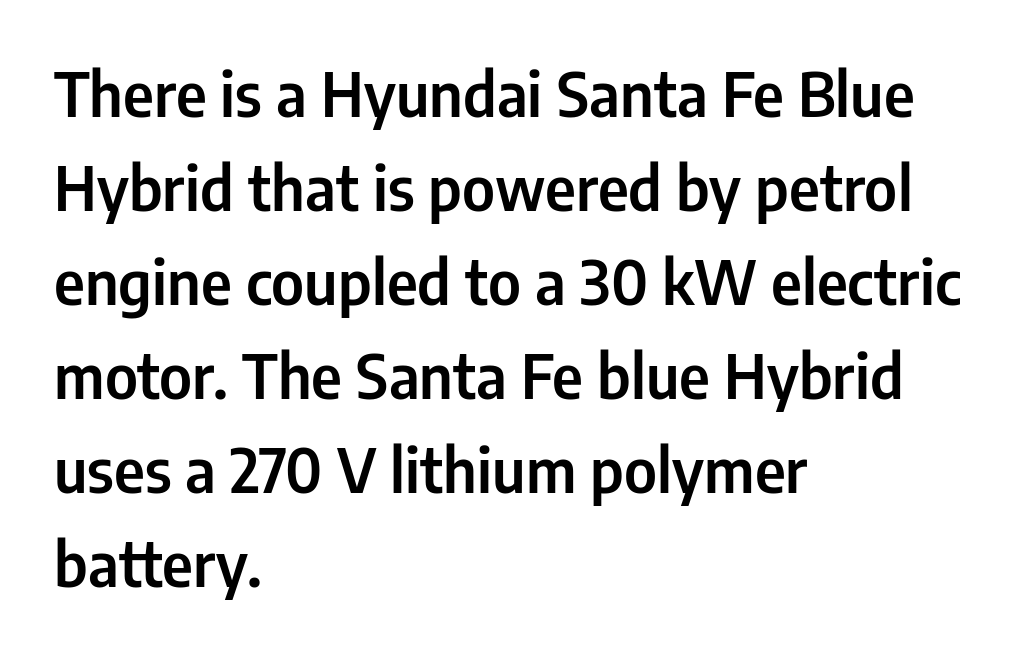
The image shows 61 px condensed sans-serif type, upright; set left-aligned, normal line spacing (1.54x), normal letter spacing, not underlined; low stroke contrast and a medium x-height.
